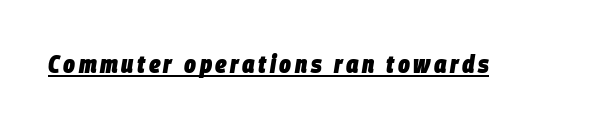
{"italic": "yes", "lean": "right", "slant_degrees": 9, "bold": "yes", "underline": "yes", "glyph_px": 25}
